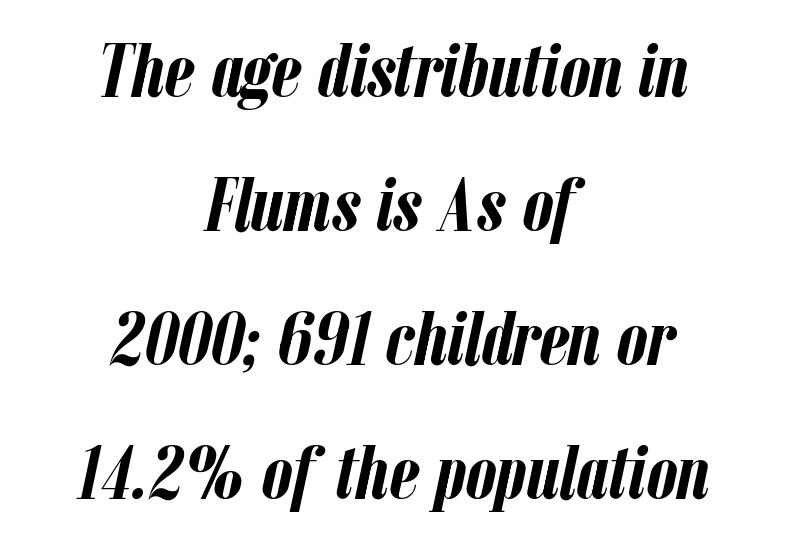
Q: Is the text bold? A: Yes.
Q: Is the text italic (slanted)? A: Yes, it leans right by about 12 degrees.
Q: Is the text underlined? A: No.
Q: How is the paragraph aligned? A: Centered.
Q: Is the spacing between letters normal or unusually wide? A: Normal.
Q: Width (condensed, normal, or wide)? A: Condensed.
Q: Stroke contrast? A: Low.
Q: x-height? A: Medium.
Q: Monospaced? A: No.
